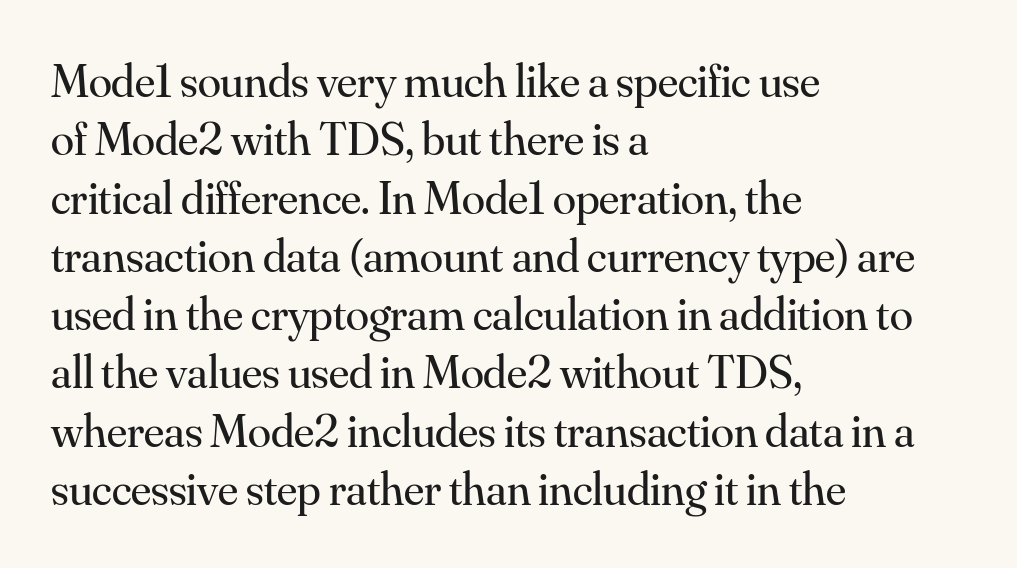
{"serif": "yes", "italic": "no", "bold": "no", "weight": "regular", "width": "normal", "stroke_contrast": "medium", "x_height": "small", "monospaced": "no", "underline": "no", "align": "left", "line_spacing_ratio": 1.24, "letter_spacing": "normal", "letter_spacing_em": 0.0, "glyph_px": 47}
